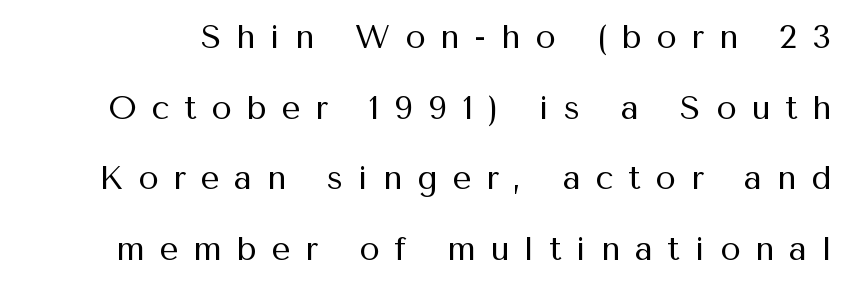
{"serif": "no", "italic": "no", "bold": "no", "weight": "regular", "width": "normal", "stroke_contrast": "medium", "x_height": "medium", "monospaced": "no", "underline": "no", "line_spacing": "loose", "line_spacing_ratio": 2.14, "letter_spacing": "wide", "letter_spacing_em": 0.45, "glyph_px": 33}
